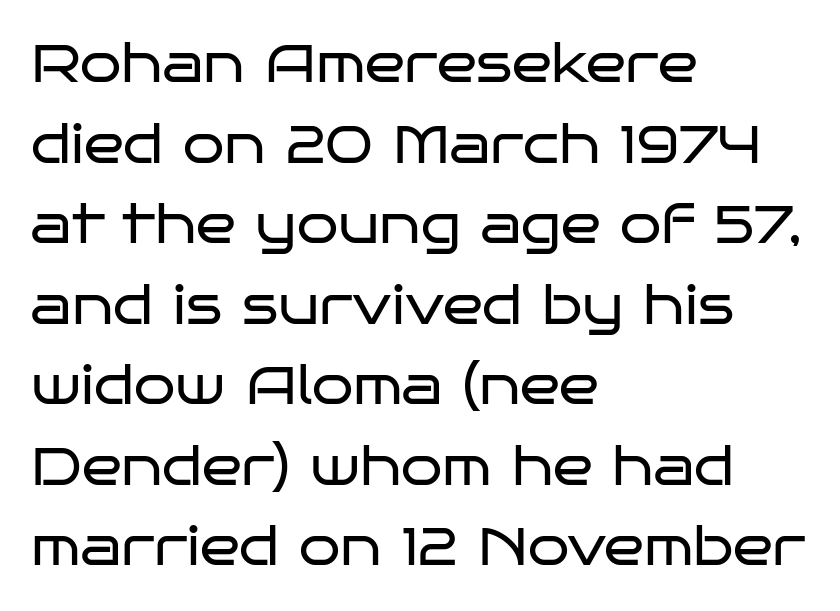
The image shows 53 px regular-weight, wide sans-serif type, upright; set left-aligned, normal line spacing (1.52x), normal letter spacing, not underlined; low stroke contrast and a large x-height.
